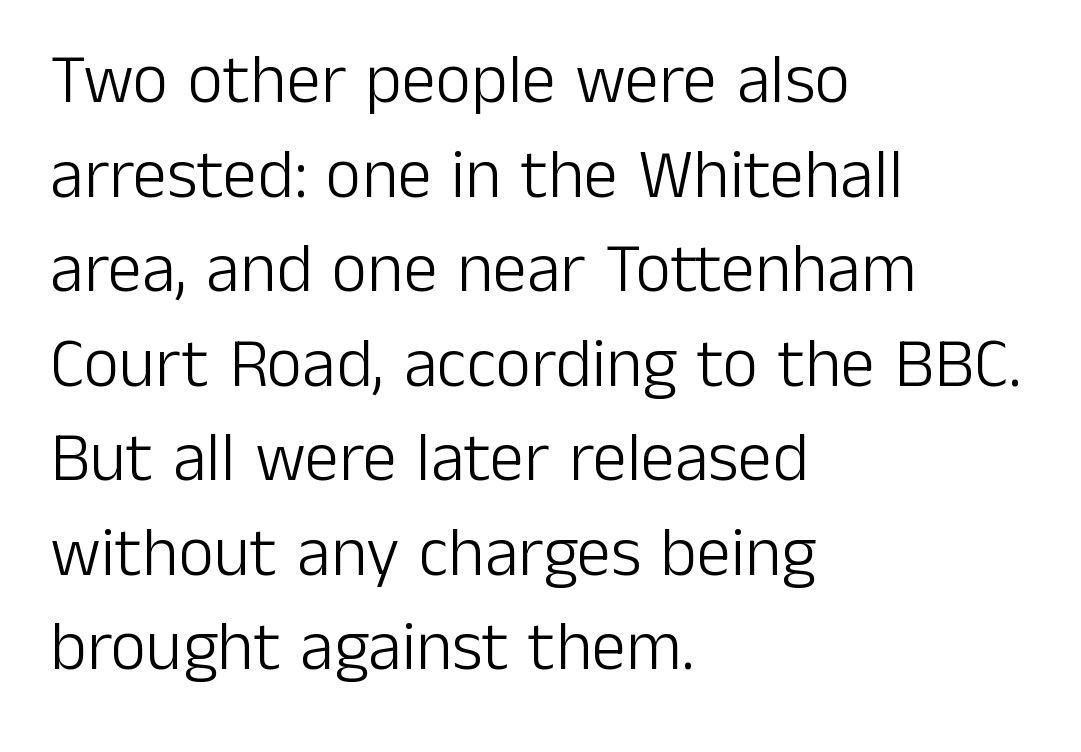
Q: Is the text bold? A: No.
Q: Is the text italic (slanted)? A: No, it is upright.
Q: Is the typeface a serif or a sans-serif typeface? A: Sans-serif.
Q: Is the text underlined? A: No.
Q: How is the paragraph aligned? A: Left-aligned.
Q: Is the spacing between letters normal or unusually wide? A: Normal.
Q: Is the spacing between lines tight, normal or loose? A: Normal.
Q: Width (condensed, normal, or wide)? A: Normal.
Q: Stroke contrast? A: Low.
Q: x-height? A: Medium.
Q: Monospaced? A: No.
